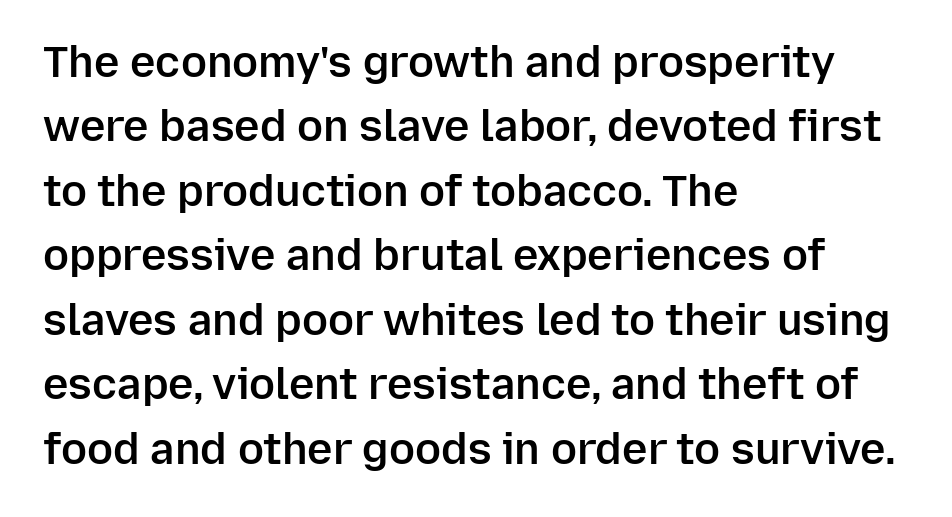
{"serif": "no", "italic": "no", "bold": "semi", "weight": "semibold", "width": "normal", "stroke_contrast": "low", "x_height": "medium", "monospaced": "no", "underline": "no", "align": "left", "line_spacing": "normal", "line_spacing_ratio": 1.5, "letter_spacing": "normal", "letter_spacing_em": 0.0, "glyph_px": 43}
